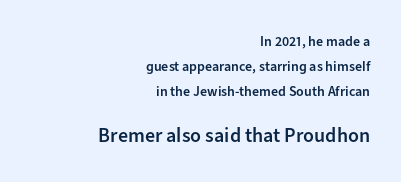
Q: Is the text bold? A: Semi-bold.
Q: Is the text italic (slanted)? A: No, it is upright.
Q: Is the text underlined? A: No.
Q: How is the paragraph aligned? A: Right-aligned.
Q: Is the spacing between letters normal or unusually wide? A: Normal.
Q: Which block of text is set in a larger size, the first (top) or the second (bottom)? A: The second (bottom) one.
